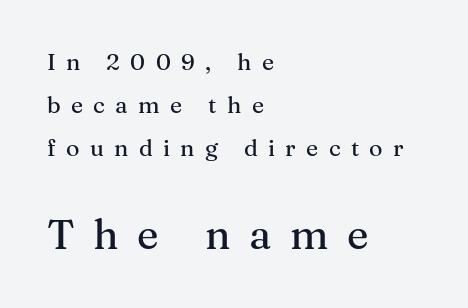
{"serif": "yes", "italic": "no", "width": "normal", "stroke_contrast": "medium", "x_height": "medium", "monospaced": "no", "underline": "no", "align": "left", "line_spacing_ratio": 1.86, "letter_spacing": "wide", "letter_spacing_em": 0.45, "larger_block": "second", "size_ratio": 1.78, "glyph_px": 41}
